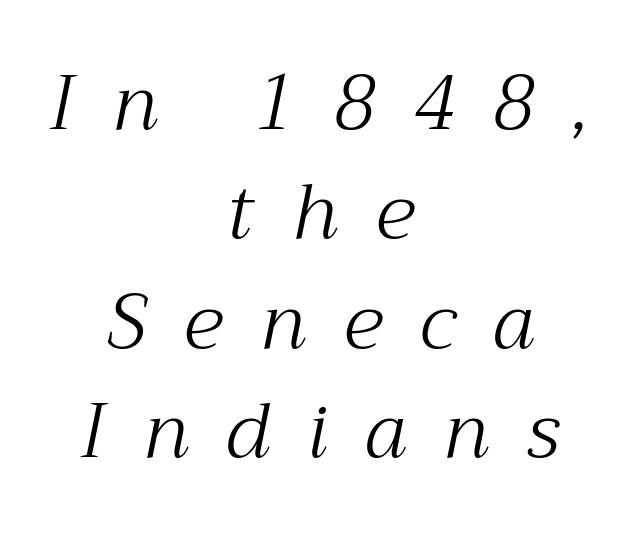
Q: Is the text bold? A: No.
Q: Is the text italic (slanted)? A: Yes, it leans right by about 12 degrees.
Q: Is the typeface a serif or a sans-serif typeface? A: Serif.
Q: Is the text underlined? A: No.
Q: How is the paragraph aligned? A: Centered.
Q: Is the spacing between letters normal or unusually wide? A: Unusually wide.
Q: Is the spacing between lines tight, normal or loose? A: Normal.
Q: Width (condensed, normal, or wide)? A: Normal.
Q: Stroke contrast? A: Medium.
Q: x-height? A: Medium.
Q: Monospaced? A: No.
